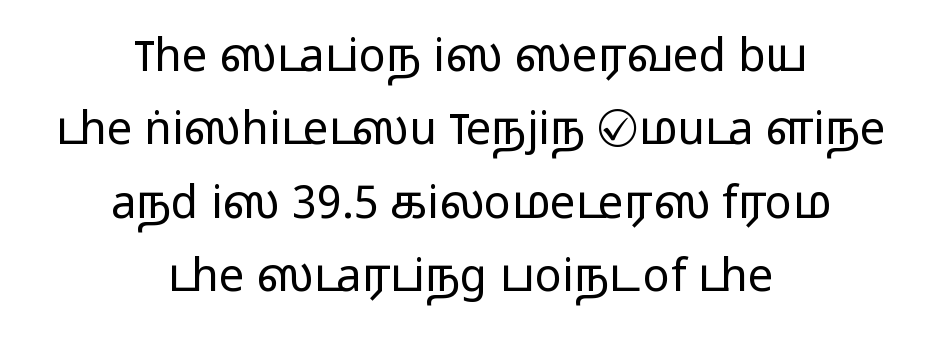
{"serif": "no", "italic": "no", "bold": "no", "weight": "light", "width": "wide", "stroke_contrast": "low", "x_height": "medium", "monospaced": "no", "underline": "no", "align": "center", "line_spacing": "normal", "line_spacing_ratio": 1.63, "letter_spacing": "normal", "letter_spacing_em": 0.0, "glyph_px": 45}
